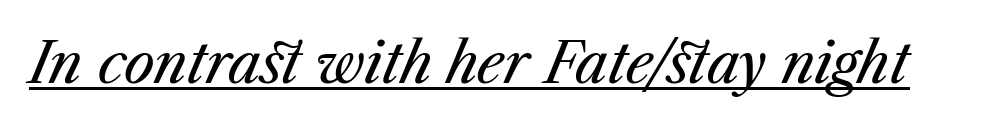
Q: Is the text bold? A: No.
Q: Is the text italic (slanted)? A: Yes, it leans right by about 23 degrees.
Q: Is the text underlined? A: Yes.
Q: Is the spacing between letters normal or unusually wide? A: Normal.
Q: Width (condensed, normal, or wide)? A: Normal.
Q: Stroke contrast? A: Medium.
Q: x-height? A: Medium.
Q: Monospaced? A: No.
